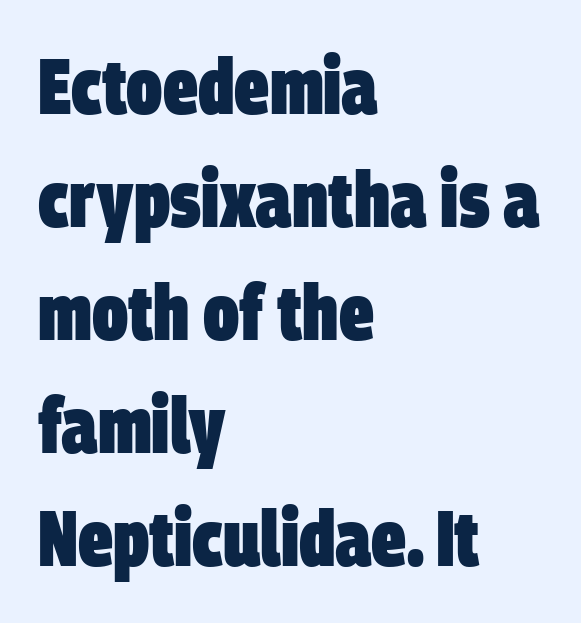
The image shows 78 px heavy, condensed sans-serif type; set left-aligned, normal line spacing (1.45x), normal letter spacing, not underlined; low stroke contrast and a large x-height.
